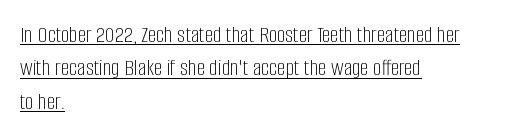
The image shows 24 px text type, upright; set left-aligned, normal line spacing (1.39x), normal letter spacing, underlined.
